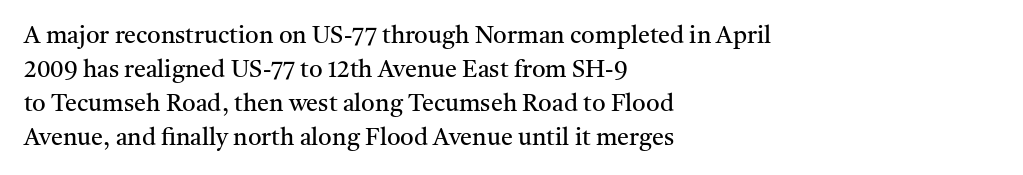
Decoration check: the copy has no underline. Teacher's note: observe the even left margin — that is flush-left alignment. Interline gaps are of average width in this sample. No chunkiness to these letters — they're not bold. These lines were composed using upright roman letters.
